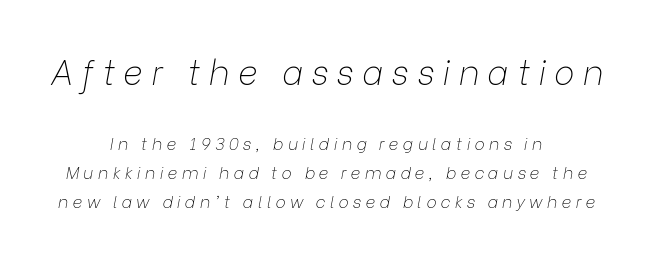
The face used here appears at its bigger size in the upper chunk. Beneath every word, the page is bare. Centered paragraph, ragged on both sides. Is this a heavy cut? Hardly; it is regular or lighter.
